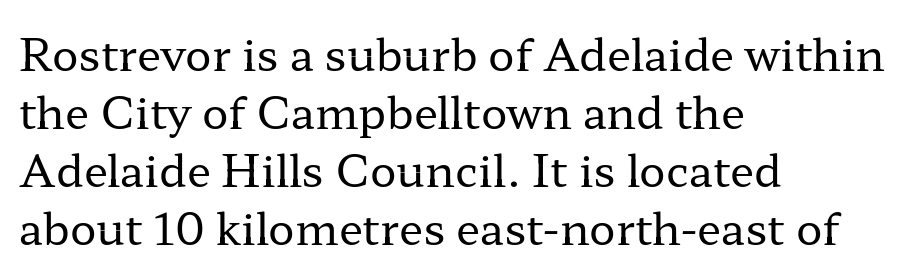
{"serif": "yes", "italic": "no", "bold": "no", "weight": "regular", "width": "wide", "stroke_contrast": "low", "x_height": "medium", "monospaced": "no", "underline": "no", "align": "left", "line_spacing": "normal", "line_spacing_ratio": 1.32, "letter_spacing": "normal", "letter_spacing_em": 0.0, "glyph_px": 44}
